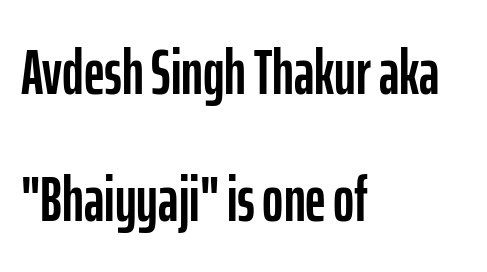
A roman cut, with each character standing at attention. Students, note that the glyphs here touch the page at normal intervals. The space directly below the letters is spotless. A sans-serif font was chosen for this passage. How would I describe the line gaps? Wide and relaxed.
